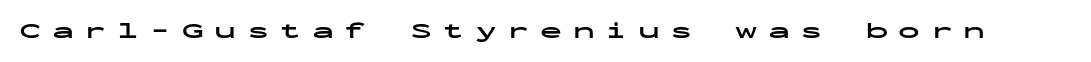
Q: Is the text bold? A: Yes.
Q: Is the text italic (slanted)? A: No, it is upright.
Q: Is the text underlined? A: No.
Q: Is the spacing between letters normal or unusually wide? A: Unusually wide.
